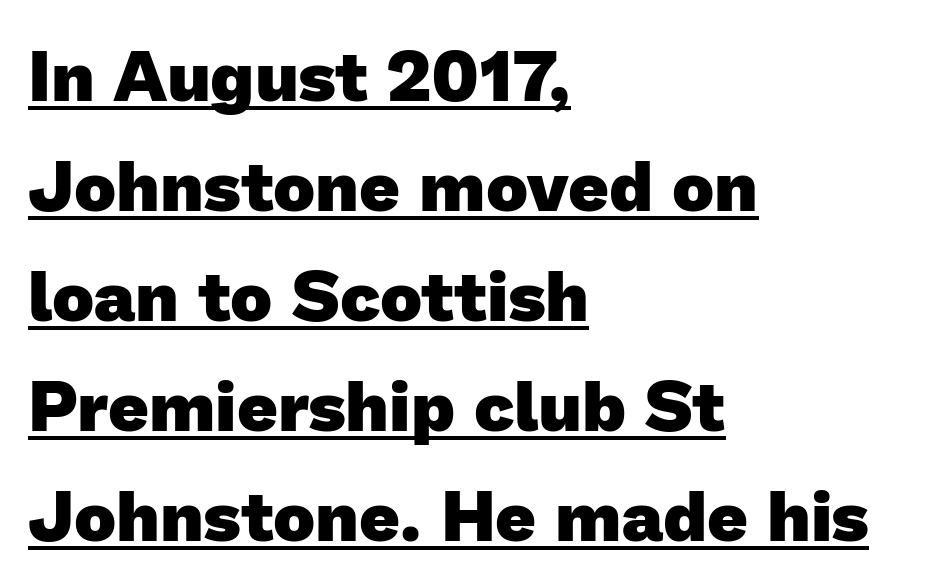
{"serif": "no", "bold": "yes", "weight": "heavy", "width": "normal", "stroke_contrast": "low", "x_height": "medium", "monospaced": "no", "underline": "yes", "align": "left", "line_spacing": "normal", "line_spacing_ratio": 1.55, "letter_spacing": "normal", "letter_spacing_em": 0.0, "glyph_px": 71}
